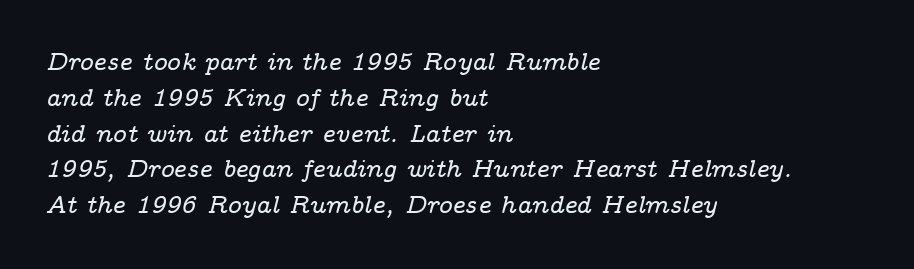
The image shows 24 px text type, italic (leaning right); set left-aligned, normal line spacing (1.49x), normal letter spacing, not underlined.
